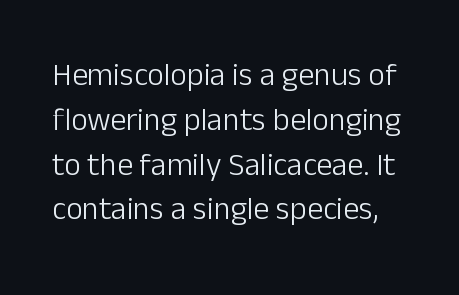
The passage shown is not bold in any degree. Upright lettering throughout. A typesetter would call this proportional, since set widths differ per character. Leading matches the norm, producing a regular column. Does the type have serifs? No, each stem ends abruptly. Honestly, there is no underline to notice here at all.
